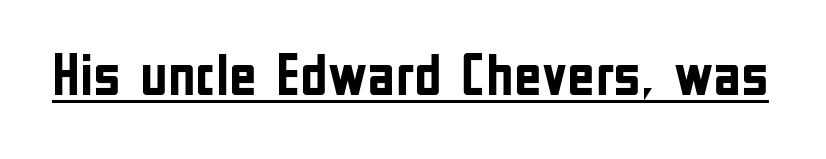
Q: Is the text bold? A: Yes.
Q: Is the text italic (slanted)? A: No, it is upright.
Q: Is the typeface a serif or a sans-serif typeface? A: Sans-serif.
Q: Is the text underlined? A: Yes.
Q: Is the spacing between letters normal or unusually wide? A: Normal.
Q: Width (condensed, normal, or wide)? A: Condensed.
Q: Stroke contrast? A: Low.
Q: x-height? A: Medium.
Q: Monospaced? A: No.
